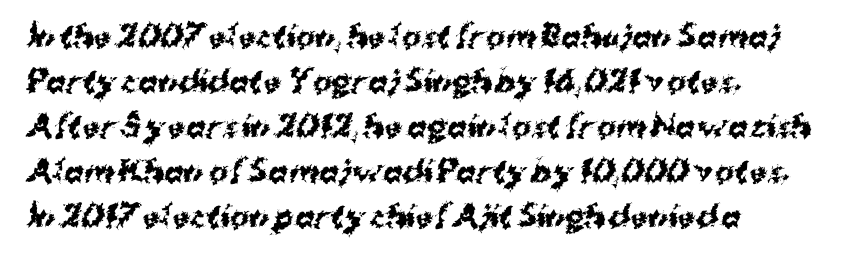
Typeset ragged right — the left edge is the straight one. Glyph-to-glyph distance matches everyday printed text. The sample has been set heavy, in full bold. Anything drawn beneath the words? Only blank space. Rows of type keep a routine distance in the vertical direction. The designer went with a sans here, leaving each stem footless.
